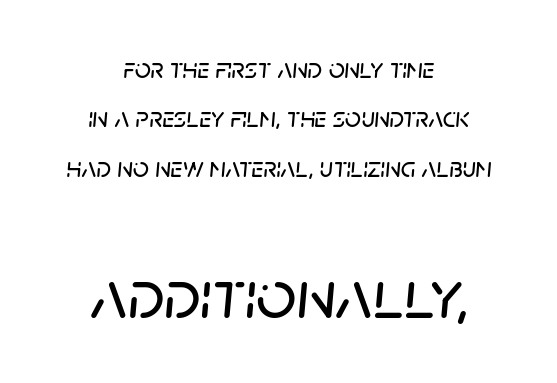
The image shows 70 px text type, italic (leaning right); set centered, line spacing 1.76x, normal letter spacing, not underlined; the second (bottom) block is 2.5x larger; low stroke contrast and a large x-height.
